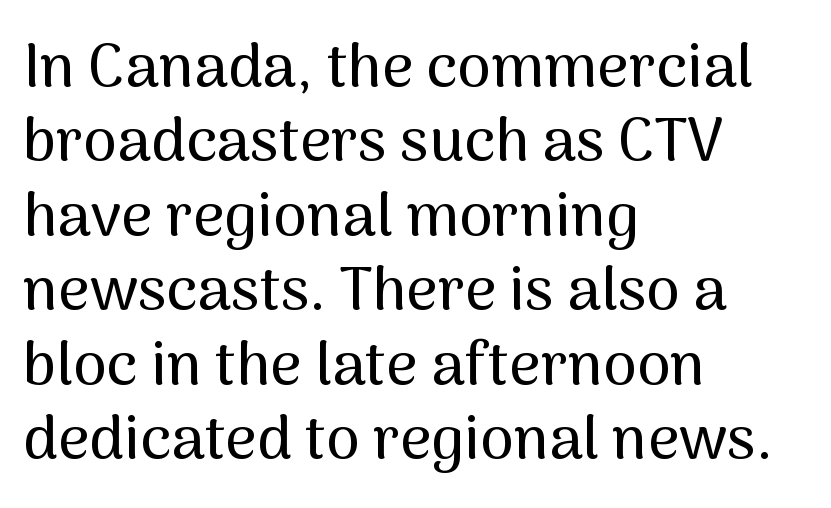
{"serif": "no", "italic": "no", "width": "normal", "stroke_contrast": "medium", "x_height": "medium", "monospaced": "no", "underline": "no", "align": "left", "line_spacing_ratio": 1.22, "letter_spacing": "normal", "letter_spacing_em": 0.0, "glyph_px": 61}
